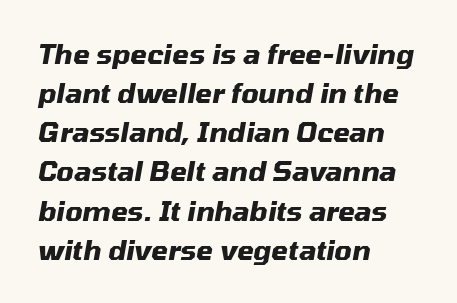
Q: Is the text bold? A: Yes.
Q: Is the text italic (slanted)? A: Yes, it leans right by about 10 degrees.
Q: Is the text underlined? A: No.
Q: How is the paragraph aligned? A: Left-aligned.
Q: Is the spacing between letters normal or unusually wide? A: Normal.
Q: Is the spacing between lines tight, normal or loose? A: Normal.
